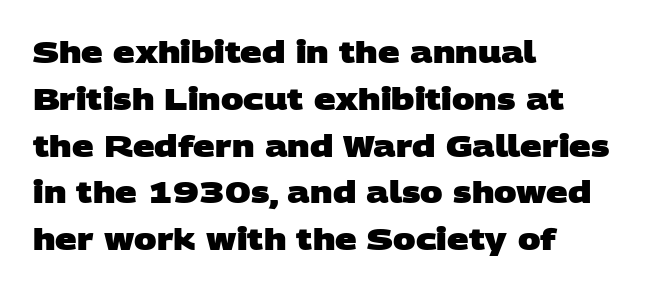
Q: Is the text bold? A: Yes.
Q: Is the typeface a serif or a sans-serif typeface? A: Sans-serif.
Q: Is the text underlined? A: No.
Q: How is the paragraph aligned? A: Left-aligned.
Q: Is the spacing between letters normal or unusually wide? A: Normal.
Q: Is the spacing between lines tight, normal or loose? A: Normal.
Q: Width (condensed, normal, or wide)? A: Wide.
Q: Stroke contrast? A: Low.
Q: x-height? A: Large.
Q: Monospaced? A: No.
